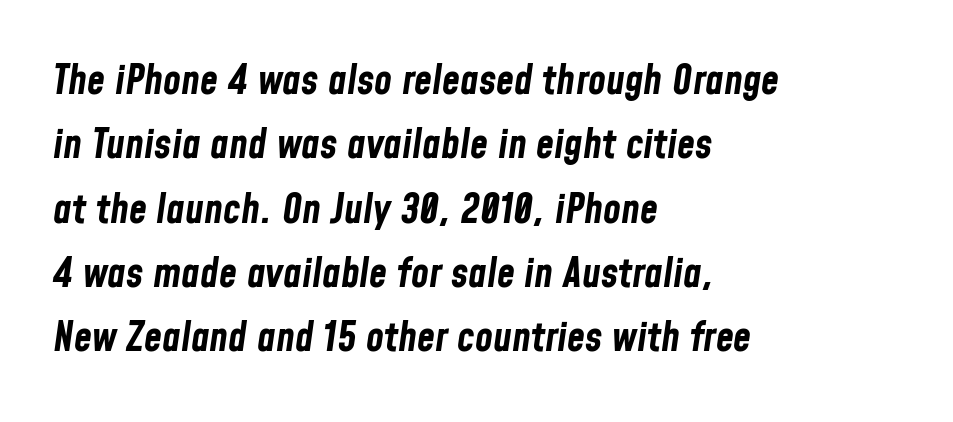
The image shows 41 px bold, condensed type, italic (leaning right); set left-aligned, normal line spacing (1.57x), normal letter spacing, not underlined; low stroke contrast and a medium x-height.
